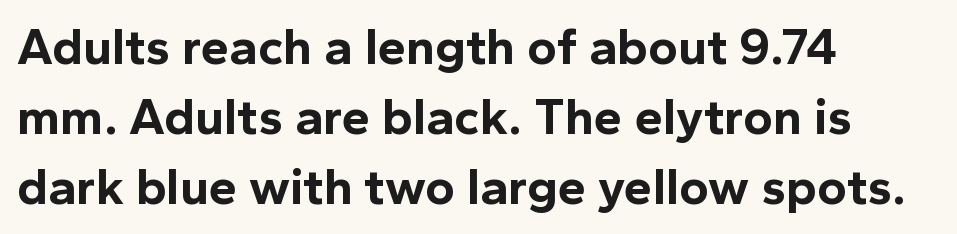
The font family rendered here belongs to the sans-serif group. This rendering leaves character spacing at its baseline value. Strokes here are thick enough to call this a true bold. The letters stand upright; this is a roman face. Descenders hang freely into open space. These lines are rendered in a variable-pitch font.
